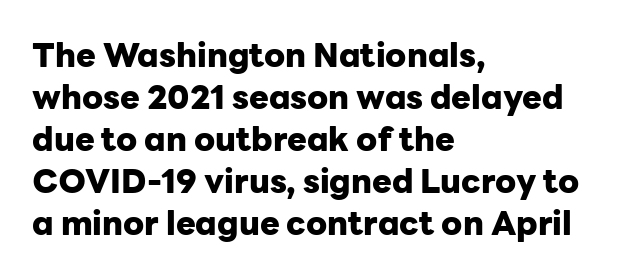
{"serif": "no", "italic": "no", "bold": "yes", "weight": "heavy", "width": "normal", "stroke_contrast": "low", "x_height": "medium", "monospaced": "no", "underline": "no", "align": "left", "line_spacing": "normal", "line_spacing_ratio": 1.27, "letter_spacing": "normal", "letter_spacing_em": 0.0, "glyph_px": 33}
